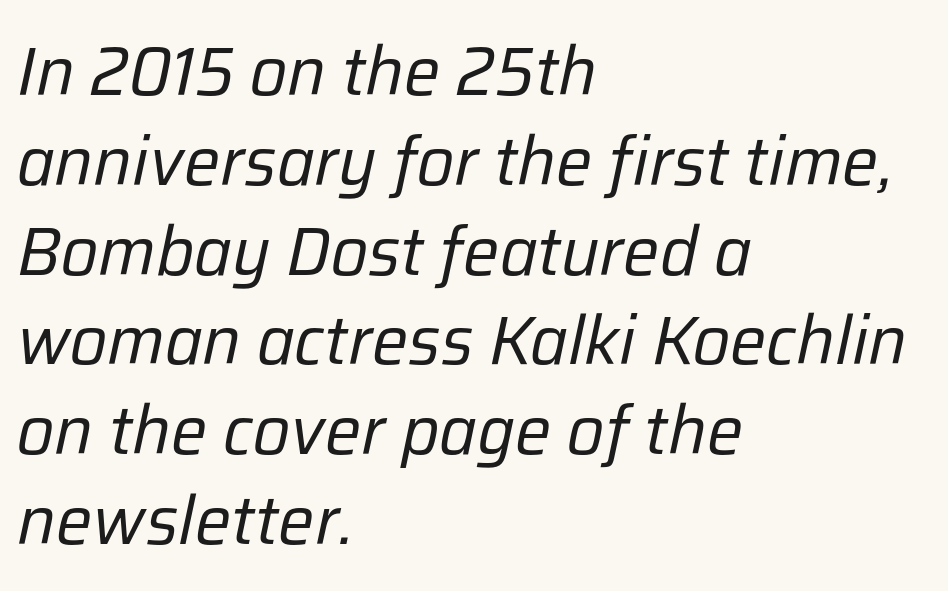
Q: Is the text bold? A: No.
Q: Is the text italic (slanted)? A: Yes, it leans right by about 12 degrees.
Q: Is the text underlined? A: No.
Q: How is the paragraph aligned? A: Left-aligned.
Q: Is the spacing between letters normal or unusually wide? A: Normal.
Q: Is the spacing between lines tight, normal or loose? A: Normal.
Q: Width (condensed, normal, or wide)? A: Normal.
Q: Stroke contrast? A: Low.
Q: x-height? A: Medium.
Q: Monospaced? A: No.
